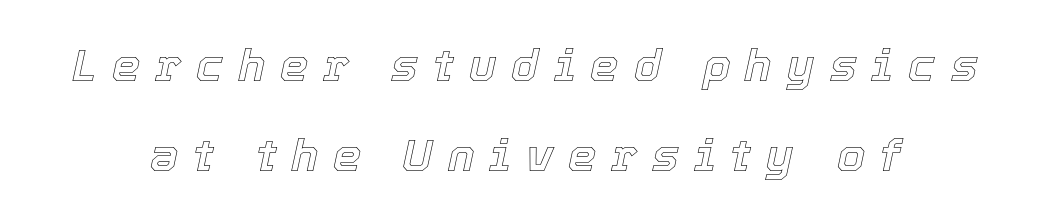
This is oblique type, the kind used for emphasis or titles. Do the characters align in a grid? No, the font is proportional. The vertical gap from one line to the next is large. Letters rest on an invisible, unmarked baseline. Honestly, the letter spacing is so wide it's the main thing you notice.
